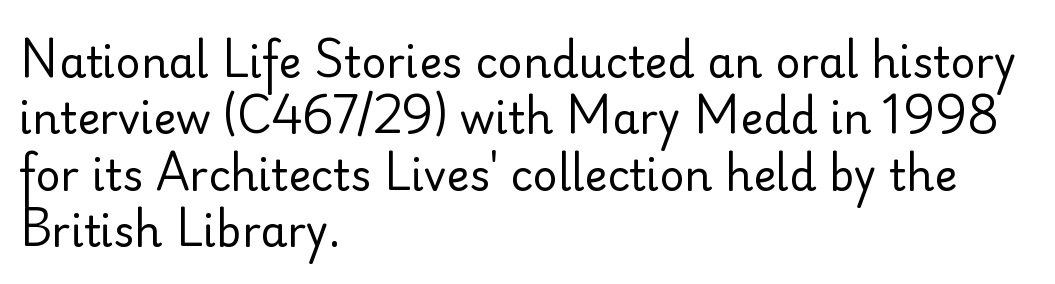
The image shows 43 px regular-weight sans-serif type, upright; set left-aligned, normal line spacing (1.31x), normal letter spacing, not underlined; low stroke contrast and a small x-height.
